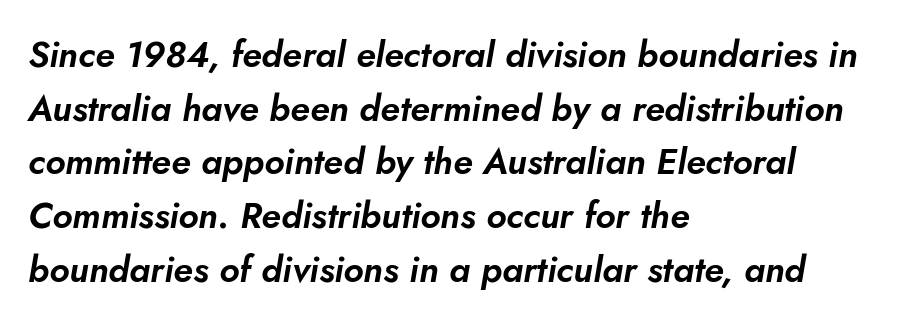
The image shows 36 px text type, italic (leaning right); set left-aligned, normal line spacing (1.49x), normal letter spacing, not underlined; low stroke contrast and a small x-height.
